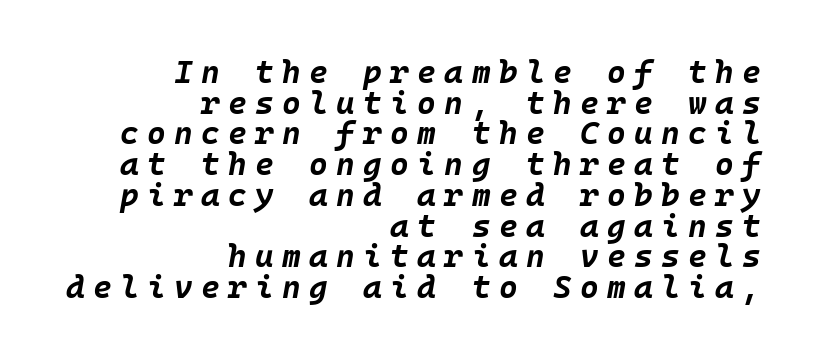
Q: Is the text bold? A: Yes.
Q: Is the text italic (slanted)? A: Yes, it leans right by about 10 degrees.
Q: Is the text underlined? A: No.
Q: How is the paragraph aligned? A: Right-aligned.
Q: Is the spacing between letters normal or unusually wide? A: Unusually wide.
Q: Is the spacing between lines tight, normal or loose? A: Tight.
Q: Width (condensed, normal, or wide)? A: Normal.
Q: Stroke contrast? A: Low.
Q: x-height? A: Large.
